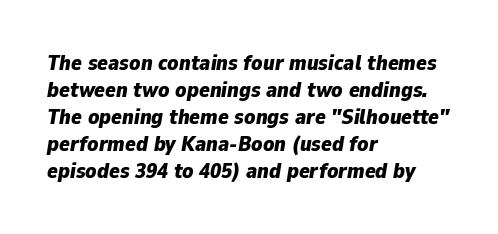
The ragged edge is on the right, which tells us the setting is flush left. Is the letter spacing exaggerated? No — it looks like the ordinary default. Emphasis by weight is at full strength: bold. If you drew a line through each stem, it would be angled. Descenders are the only things crossing below the line.
